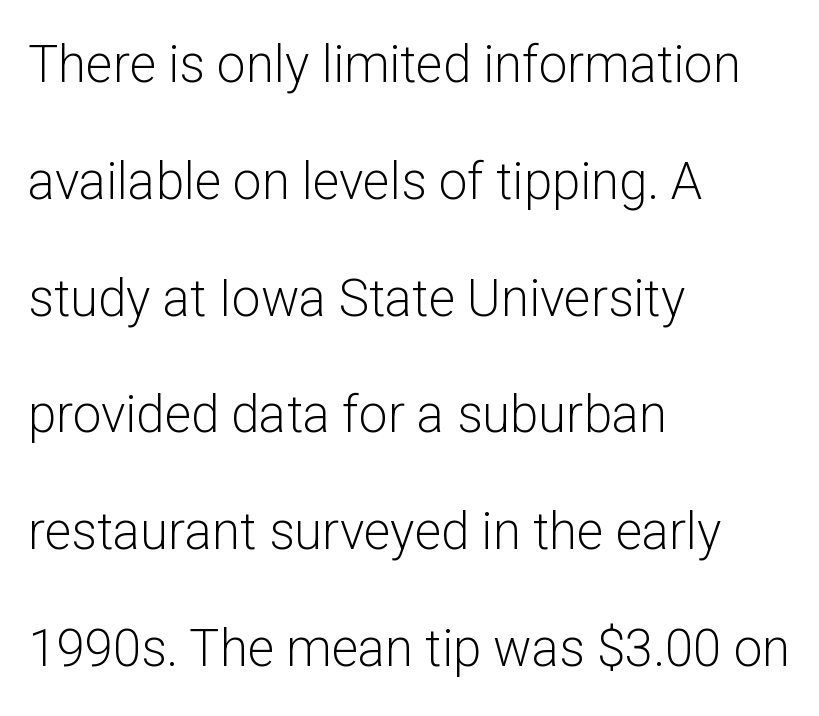
The typeface chosen for these lines omits serifs. The gap between lines stays unmarked. The typeface has the unassuming heft of standard copy or less. How would I describe the line gaps? Wide and relaxed. Nobody touched the tracking dial on this one. This is roman type, the default non-slanted kind.
